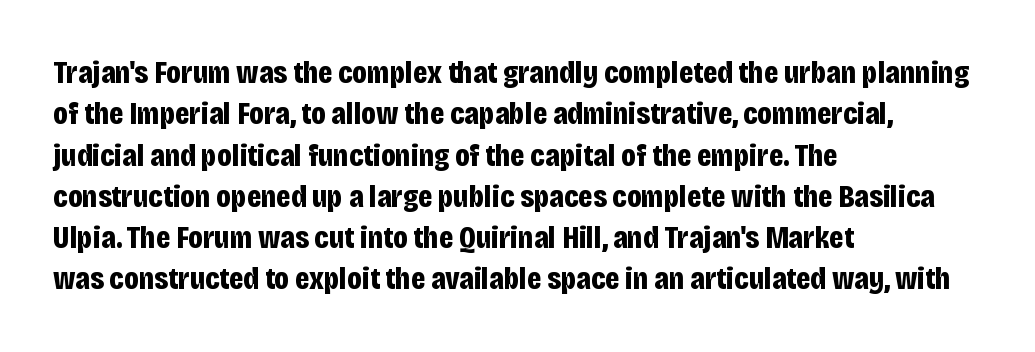
The image shows 32 px bold, condensed sans-serif type, upright; set left-aligned, normal line spacing (1.29x), normal letter spacing, not underlined; low stroke contrast and a large x-height.
